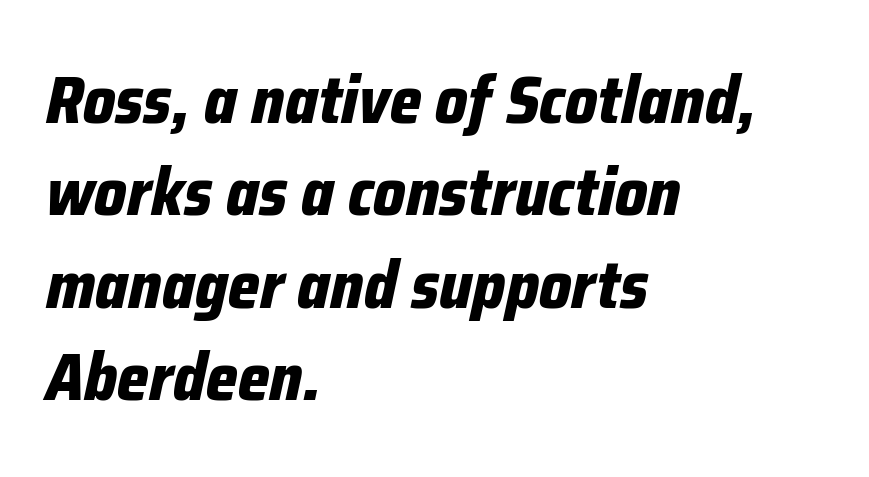
Q: Is the text bold? A: Yes.
Q: Is the text italic (slanted)? A: Yes, it leans right by about 12 degrees.
Q: Is the text underlined? A: No.
Q: How is the paragraph aligned? A: Left-aligned.
Q: Is the spacing between letters normal or unusually wide? A: Normal.
Q: Is the spacing between lines tight, normal or loose? A: Normal.
Q: Width (condensed, normal, or wide)? A: Condensed.
Q: Stroke contrast? A: Low.
Q: x-height? A: Medium.
Q: Monospaced? A: No.
